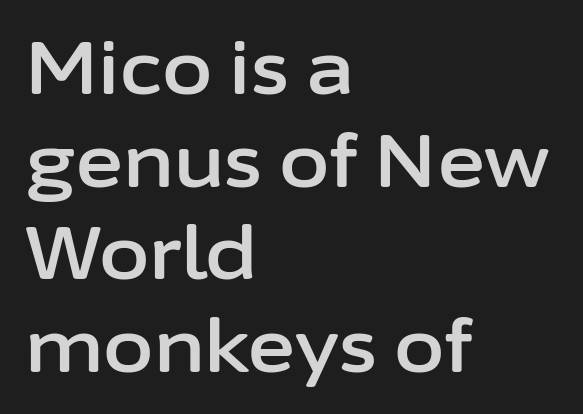
{"serif": "no", "italic": "no", "width": "normal", "stroke_contrast": "low", "x_height": "medium", "monospaced": "no", "underline": "no", "align": "left", "line_spacing": "normal", "line_spacing_ratio": 1.27, "letter_spacing": "normal", "letter_spacing_em": 0.0, "glyph_px": 73}
